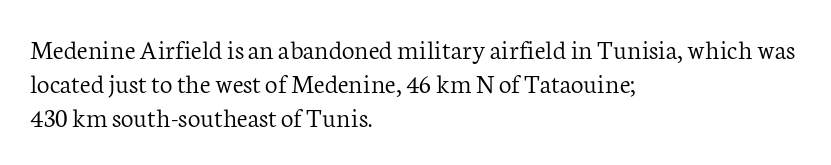
{"serif": "yes", "italic": "no", "bold": "no", "weight": "light", "width": "normal", "stroke_contrast": "low", "x_height": "medium", "monospaced": "no", "underline": "no", "align": "left", "line_spacing_ratio": 1.22, "letter_spacing": "normal", "letter_spacing_em": 0.0, "glyph_px": 28}
